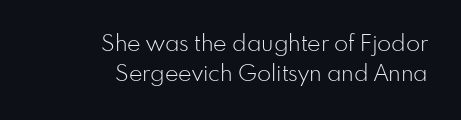
Where is the straight margin? On the right. The letters stand straight up with perfectly vertical stems. Each row of text sits above clean, open space. Weight: regular or lighter.
